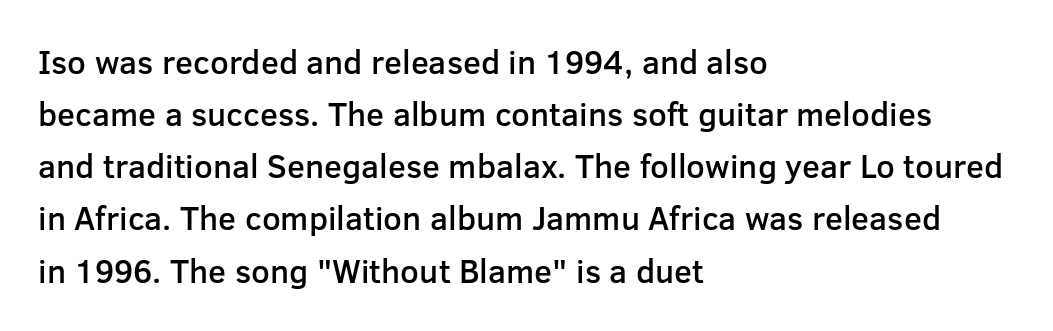
Q: Is the text bold? A: Semi-bold.
Q: Is the text italic (slanted)? A: No, it is upright.
Q: Is the typeface a serif or a sans-serif typeface? A: Sans-serif.
Q: Is the text underlined? A: No.
Q: How is the paragraph aligned? A: Left-aligned.
Q: Is the spacing between letters normal or unusually wide? A: Normal.
Q: Is the spacing between lines tight, normal or loose? A: Normal.
Q: Width (condensed, normal, or wide)? A: Normal.
Q: Stroke contrast? A: Low.
Q: x-height? A: Medium.
Q: Monospaced? A: No.
